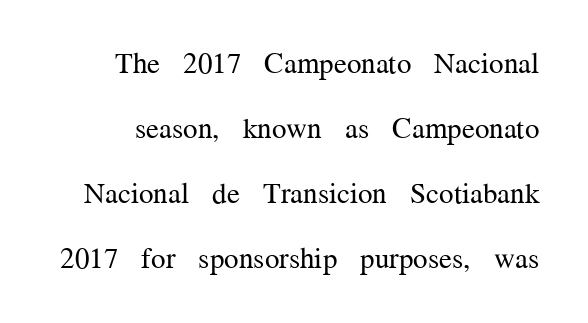
The image shows 29 px regular-weight serif type, upright; set loose line spacing (2.24x), normal letter spacing, not underlined; medium stroke contrast and a medium x-height.
